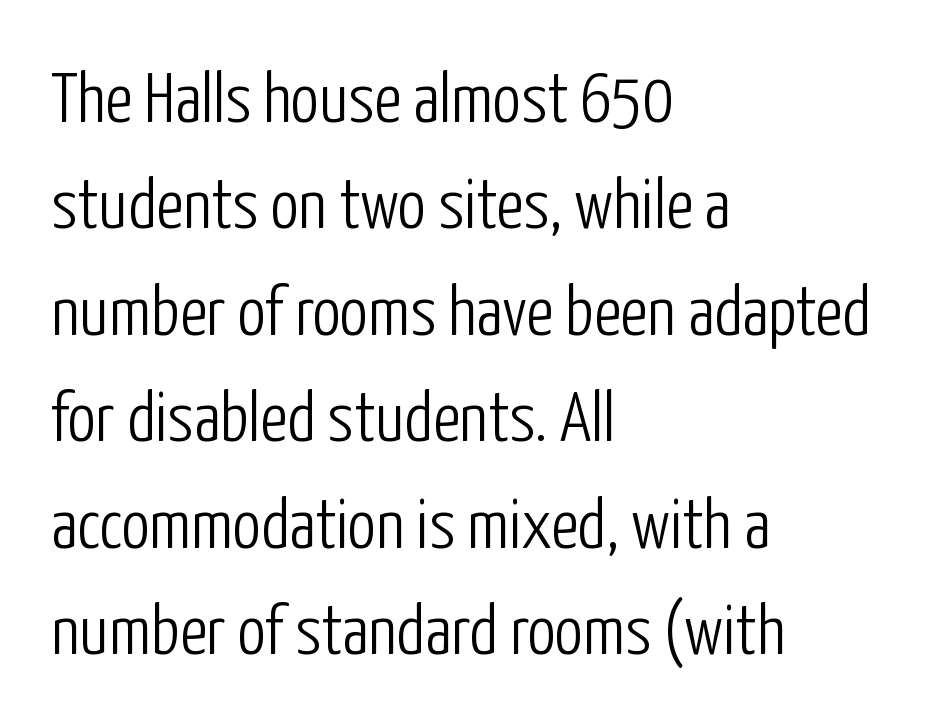
{"serif": "no", "italic": "no", "bold": "no", "weight": "light", "width": "condensed", "stroke_contrast": "low", "x_height": "medium", "monospaced": "no", "underline": "no", "align": "left", "line_spacing": "normal", "line_spacing_ratio": 1.5, "letter_spacing": "normal", "letter_spacing_em": 0.0, "glyph_px": 71}
